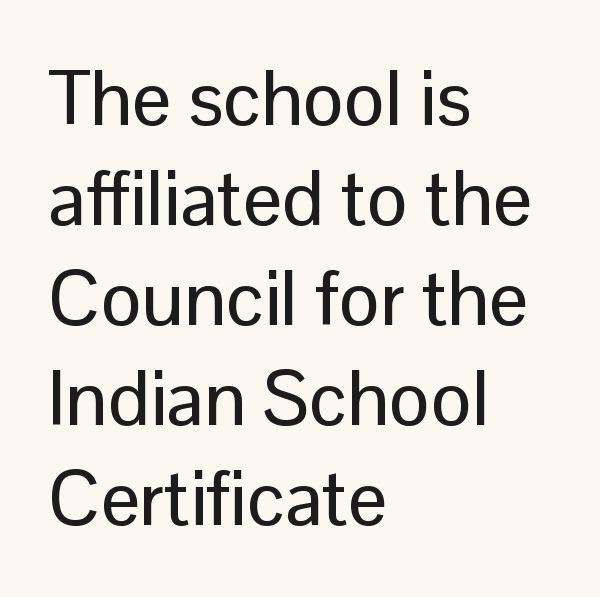
Q: Is the text italic (slanted)? A: No, it is upright.
Q: Is the typeface a serif or a sans-serif typeface? A: Sans-serif.
Q: Is the text underlined? A: No.
Q: How is the paragraph aligned? A: Left-aligned.
Q: Is the spacing between letters normal or unusually wide? A: Normal.
Q: Is the spacing between lines tight, normal or loose? A: Normal.
Q: Width (condensed, normal, or wide)? A: Normal.
Q: Stroke contrast? A: Low.
Q: x-height? A: Medium.
Q: Monospaced? A: No.
